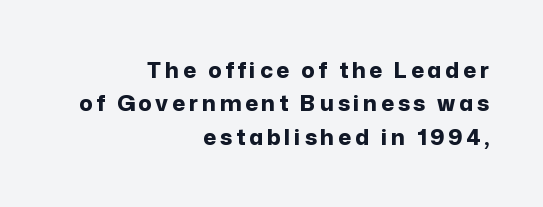
The image shows 22 px bold type, upright; set right-aligned, normal line spacing (1.52x), not underlined.
